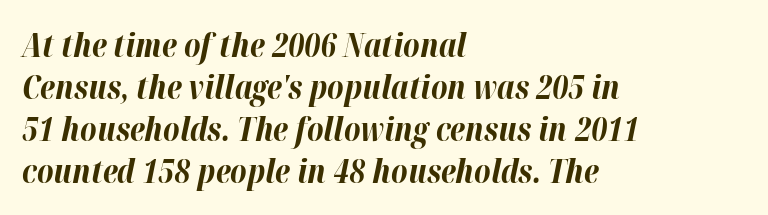
{"italic": "yes", "lean": "right", "slant_degrees": 12, "bold": "yes", "weight": "bold", "width": "normal", "stroke_contrast": "high", "x_height": "medium", "monospaced": "no", "underline": "no", "align": "left", "line_spacing": "normal", "line_spacing_ratio": 1.31, "letter_spacing": "normal", "letter_spacing_em": 0.0, "glyph_px": 32}
